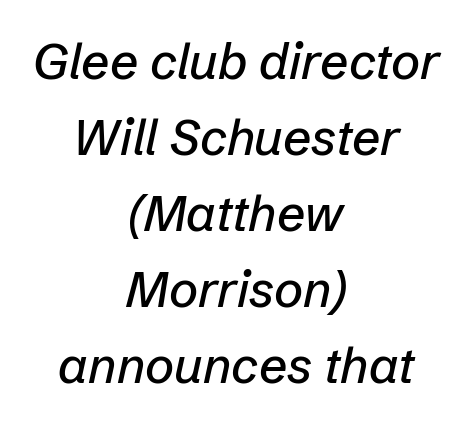
You could not count columns in this text — the font is proportionally spaced. The glyphs are unaccompanied by any horizontal stroke below them. Is the block centered? Yes — each line is placed symmetrically about the middle. Designer's note — italics engaged. Vertically, the passage feels balanced, rows spaced as you'd expect. Tracking here is standard; glyphs follow each other at the usual distance.
